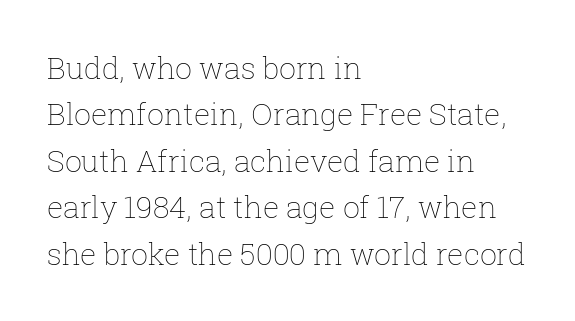
The image shows 30 px thin type, upright; set left-aligned, normal line spacing (1.55x), normal letter spacing, not underlined; low stroke contrast and a medium x-height.
